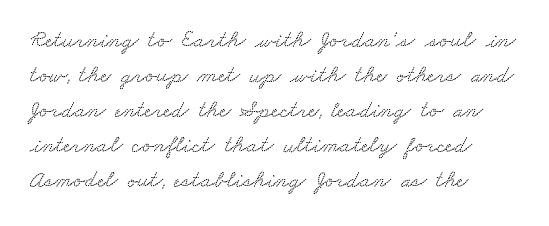
Students, note that the glyphs here touch the page at normal intervals. Left-aligned paragraph, ragged on the right. Check the space under the baseline: it is left empty. Notice how descenders clear the ascenders below comfortably — that's standard leading.
